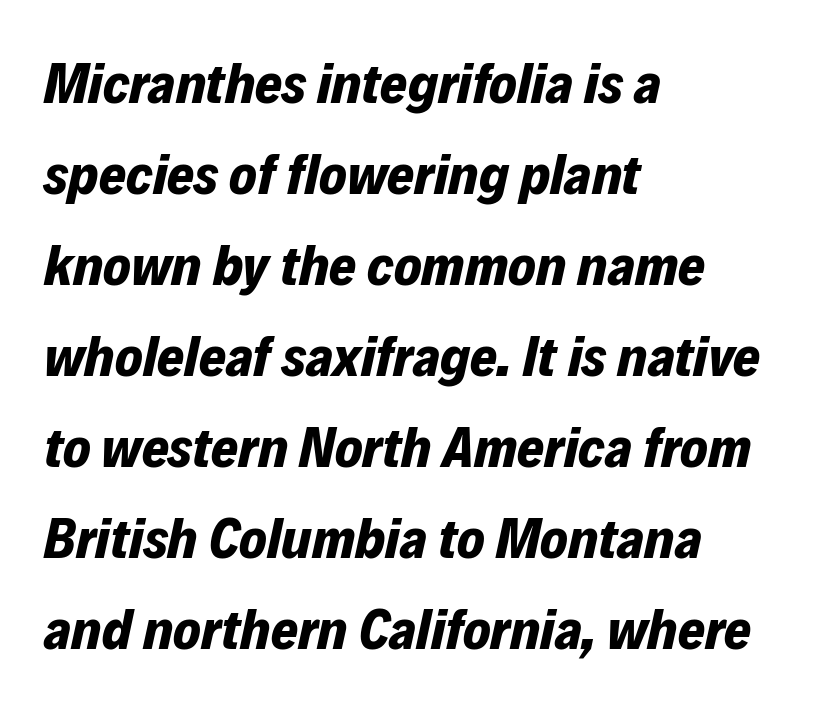
Notice how descenders clear the ascenders below comfortably — that's standard leading. The space beneath each line is pristine and unruled. The letters sit at their default tracking, neither squeezed nor spread. Think of a printed novel: that variable character pitch is what you see here. The setting favours the left margin, as ordinary paragraphs usually do. An italicized treatment has been applied to the whole sample.
